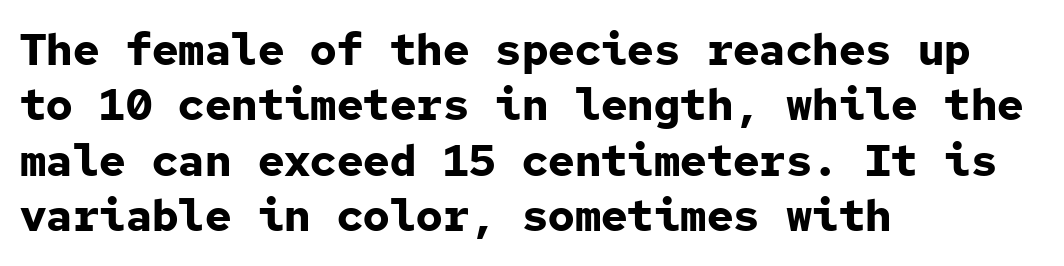
{"serif": "no", "italic": "no", "bold": "yes", "weight": "bold", "width": "normal", "stroke_contrast": "low", "x_height": "medium", "monospaced": "yes", "underline": "no", "align": "left", "line_spacing": "normal", "line_spacing_ratio": 1.26, "letter_spacing": "normal", "letter_spacing_em": 0.0, "glyph_px": 44}
